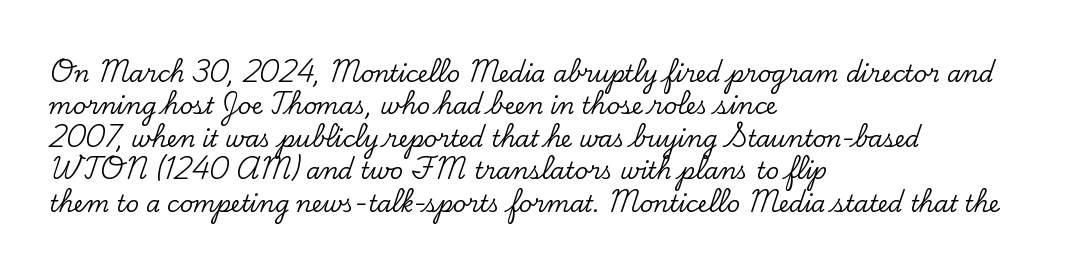
The image shows 23 px text type; set left-aligned, normal line spacing (1.41x), normal letter spacing, not underlined.
